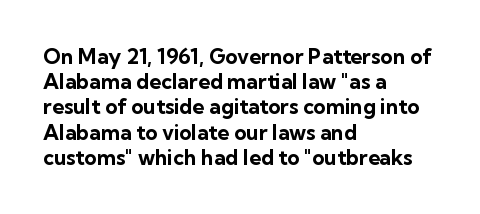
{"italic": "no", "bold": "yes", "underline": "no", "align": "left", "line_spacing_ratio": 1.2, "letter_spacing": "normal", "letter_spacing_em": 0.0, "glyph_px": 21}
